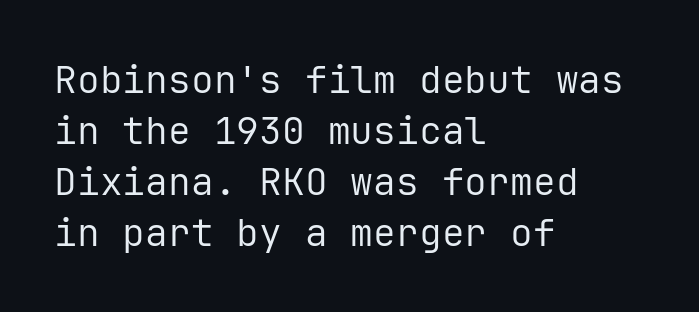
The line texture is even and compact thanks to regular tracking. Stem width sits at or under what a default text font uses. Casual observation: everything's shoved over to the left. This is sans-serif lettering, the kind often seen on screens and signage. Each new line begins a customary step beneath the previous one.
